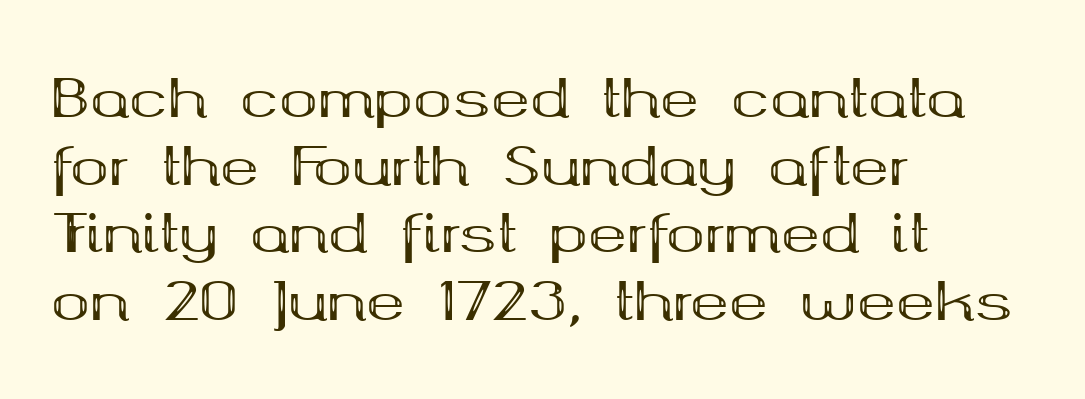
The image shows 52 px bold, wide serif type, upright; set left-aligned, normal line spacing (1.3x), normal letter spacing, not underlined; medium stroke contrast and a medium x-height.
